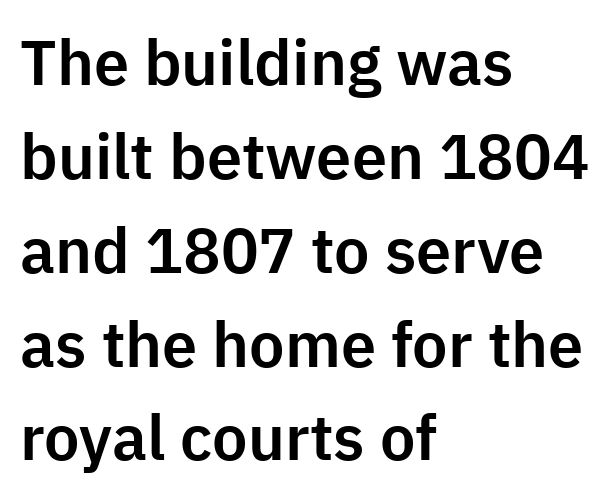
Q: Is the text italic (slanted)? A: No, it is upright.
Q: Is the typeface a serif or a sans-serif typeface? A: Sans-serif.
Q: Is the text underlined? A: No.
Q: How is the paragraph aligned? A: Left-aligned.
Q: Is the spacing between letters normal or unusually wide? A: Normal.
Q: Is the spacing between lines tight, normal or loose? A: Normal.
Q: Width (condensed, normal, or wide)? A: Normal.
Q: Stroke contrast? A: Low.
Q: x-height? A: Medium.
Q: Monospaced? A: No.
